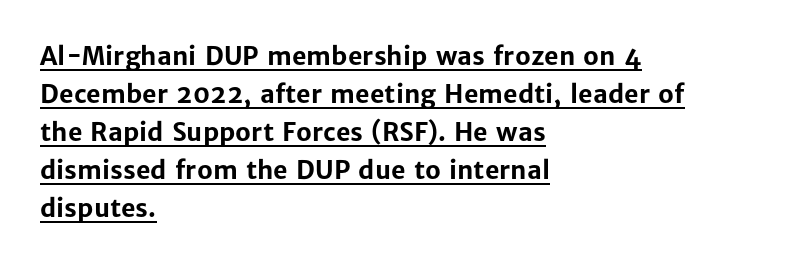
{"italic": "no", "bold": "yes", "underline": "yes", "align": "left", "line_spacing": "normal", "line_spacing_ratio": 1.52, "letter_spacing": "normal", "letter_spacing_em": 0.0, "glyph_px": 25}
